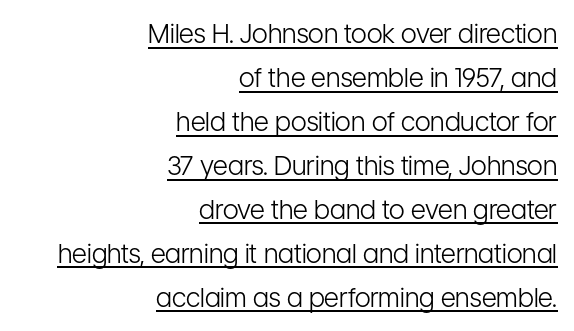
{"italic": "no", "bold": "no", "underline": "yes", "align": "right", "line_spacing": "normal", "line_spacing_ratio": 1.69, "letter_spacing": "normal", "letter_spacing_em": 0.0, "glyph_px": 26}
